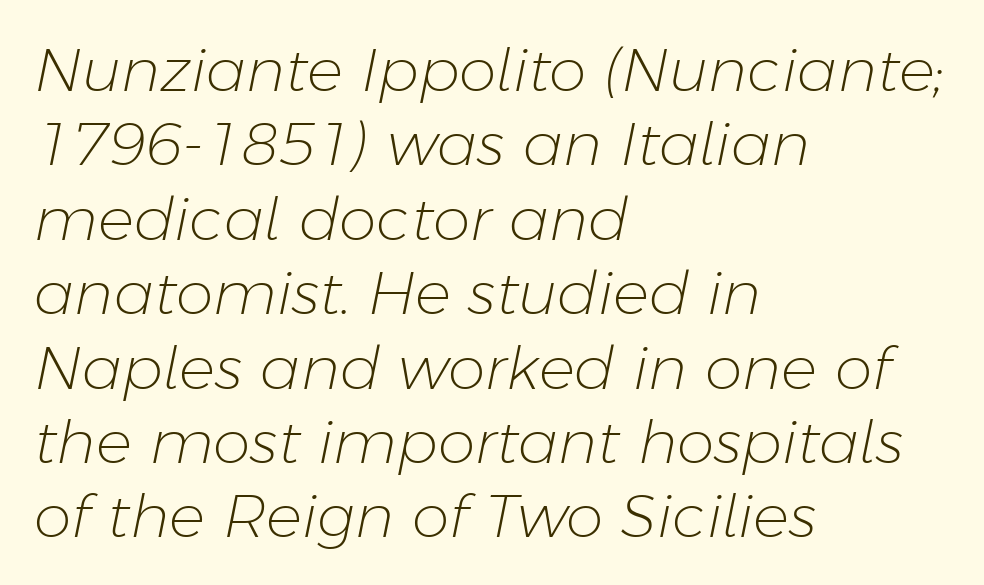
The image shows 60 px light type, italic (leaning right); set left-aligned, line spacing 1.24x, normal letter spacing, not underlined; low stroke contrast and a medium x-height.
